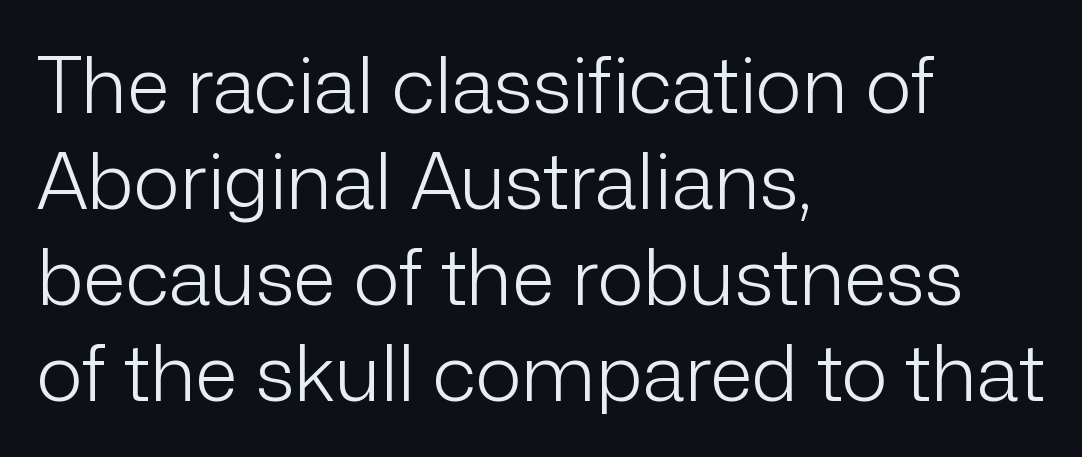
{"serif": "no", "italic": "no", "bold": "no", "weight": "light", "width": "normal", "stroke_contrast": "low", "x_height": "medium", "monospaced": "no", "underline": "no", "align": "left", "line_spacing_ratio": 1.23, "letter_spacing": "normal", "letter_spacing_em": 0.0, "glyph_px": 78}
